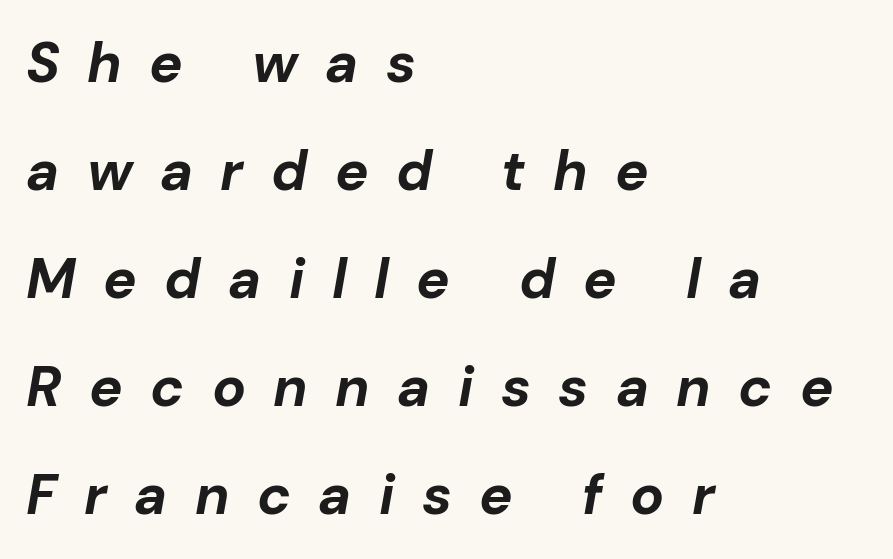
The image shows 56 px bold type, italic (leaning right); set left-aligned, loose line spacing (1.93x), unusually wide letter spacing (+0.49 em), not underlined; low stroke contrast and a medium x-height.
